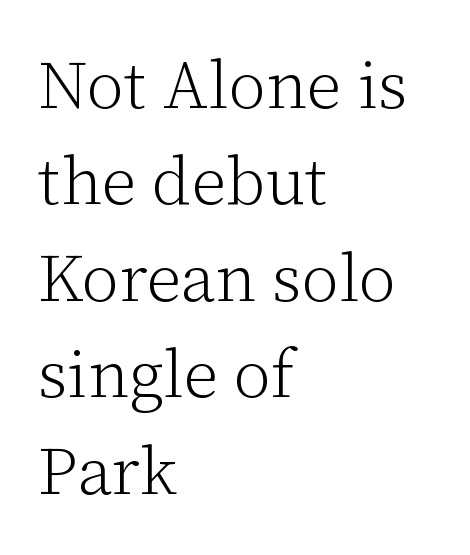
{"serif": "yes", "italic": "no", "bold": "no", "weight": "light", "width": "normal", "stroke_contrast": "low", "x_height": "medium", "monospaced": "no", "underline": "no", "align": "left", "line_spacing": "normal", "line_spacing_ratio": 1.44, "letter_spacing": "normal", "letter_spacing_em": 0.0, "glyph_px": 67}
